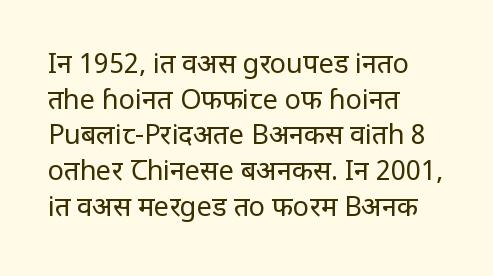
Notice how descenders clear the ascenders below comfortably — that's standard leading. Rule under the text: the space is simply empty. This rendering uses left alignment, leaving the right contour irregular. The type sits square on the baseline with zero lean. The font sits on the lighter half of the weight spectrum, regular included. The gaps between neighbouring characters are ordinary and unremarkable.
